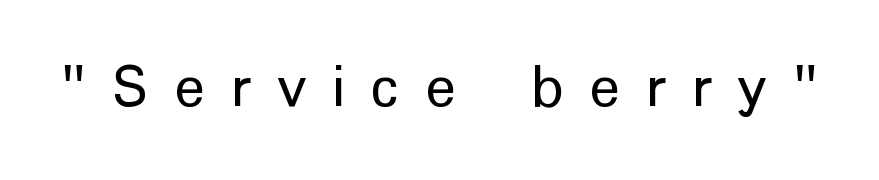
The image shows 64 px regular-weight sans-serif type, upright; set unusually wide letter spacing (+0.4 em), not underlined; low stroke contrast and a medium x-height.
